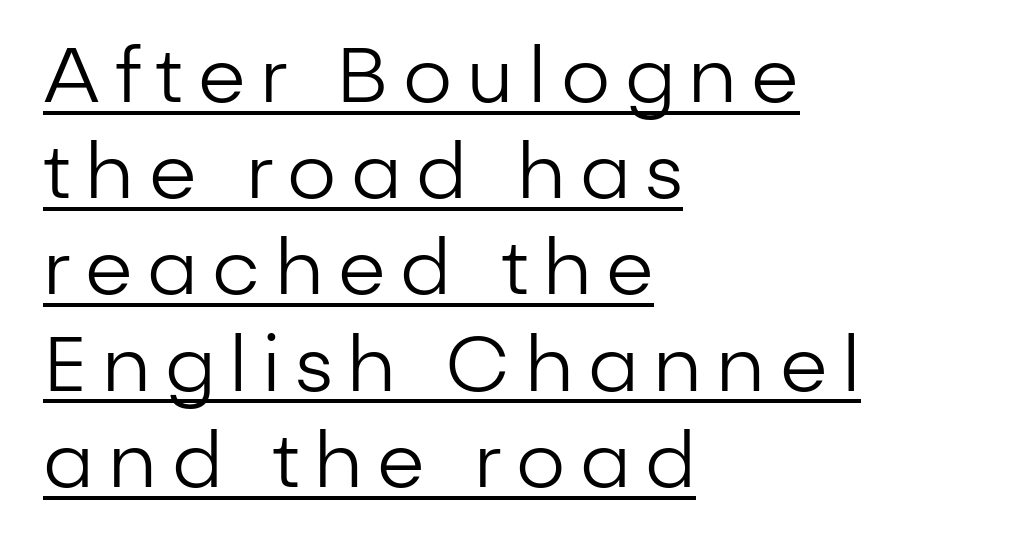
The image shows 77 px regular-weight sans-serif type, upright; set left-aligned, normal line spacing (1.25x), underlined; low stroke contrast and a medium x-height.
